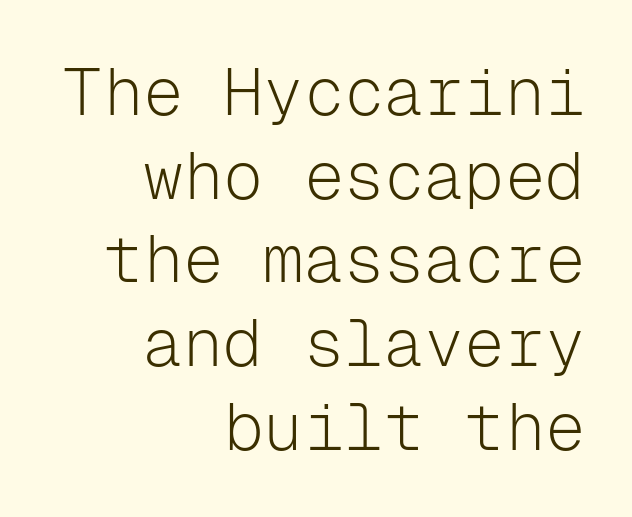
The image shows 67 px light sans-serif type, upright, monospaced; set right-aligned, normal line spacing (1.25x), normal letter spacing, not underlined; low stroke contrast and a medium x-height.
